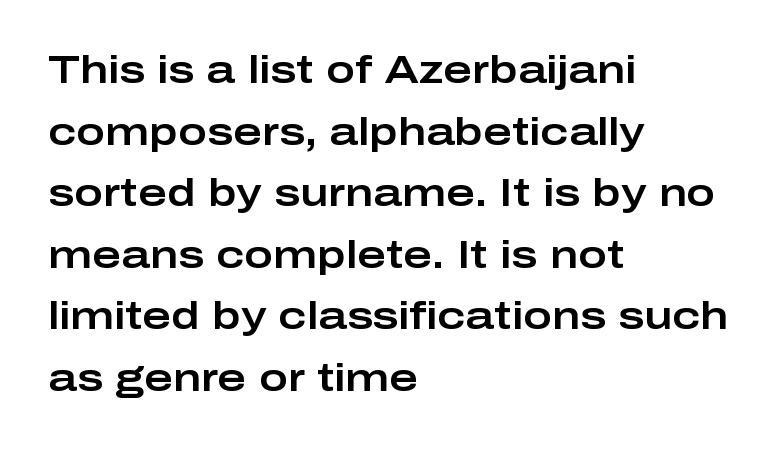
The image shows 39 px wide sans-serif type, upright; set left-aligned, normal line spacing (1.58x), normal letter spacing, not underlined; low stroke contrast and a medium x-height.
